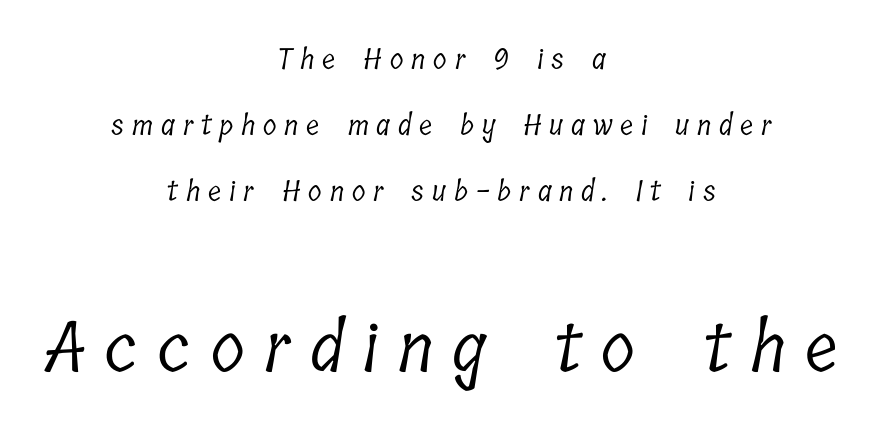
The image shows 70 px light, condensed serif type; set centered, loose line spacing (2.36x), unusually wide letter spacing (+0.28 em), not underlined; the second (bottom) block is 2.5x larger; low stroke contrast and a medium x-height.
